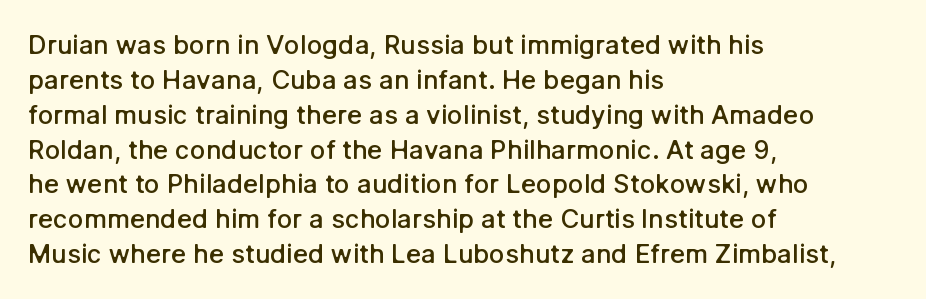
The image shows 26 px text type, upright; set left-aligned, normal line spacing (1.34x), normal letter spacing, not underlined.
